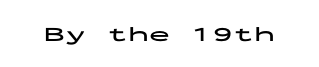
The image shows 21 px bold type, upright; set normal letter spacing, not underlined.
